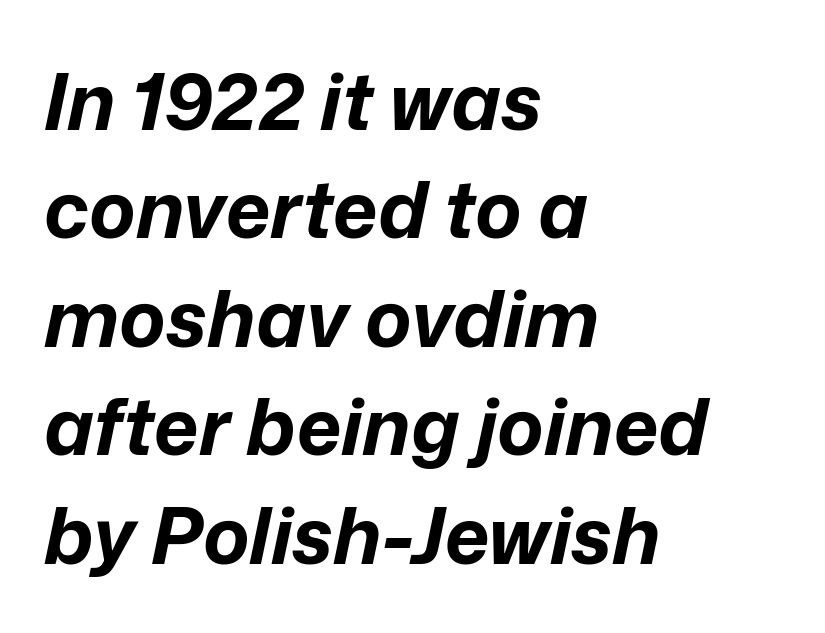
The image shows 78 px bold type, italic (leaning right); set left-aligned, normal line spacing (1.39x), normal letter spacing, not underlined; low stroke contrast and a medium x-height.
